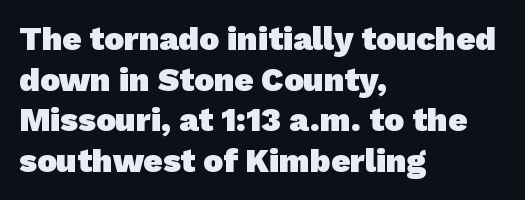
The image shows 33 px heavy sans-serif type; set left-aligned, line spacing 1.23x, normal letter spacing, not underlined; low stroke contrast and a medium x-height.
